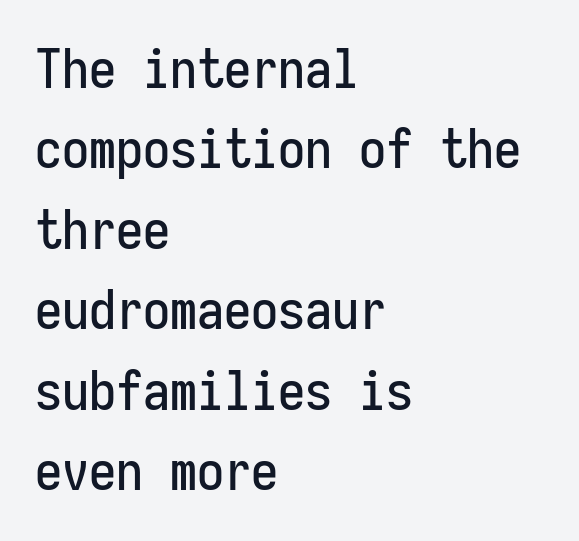
{"serif": "no", "italic": "no", "width": "condensed", "stroke_contrast": "low", "x_height": "medium", "monospaced": "yes", "underline": "no", "align": "left", "line_spacing": "normal", "line_spacing_ratio": 1.49, "letter_spacing": "normal", "letter_spacing_em": 0.0, "glyph_px": 54}
